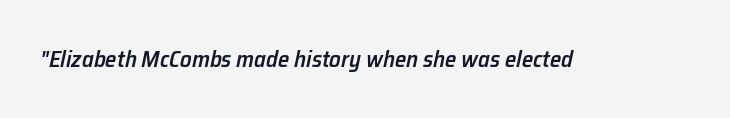
Q: Is the text bold? A: Semi-bold.
Q: Is the text italic (slanted)? A: Yes, it leans right by about 12 degrees.
Q: Is the text underlined? A: No.
Q: Is the spacing between letters normal or unusually wide? A: Normal.
